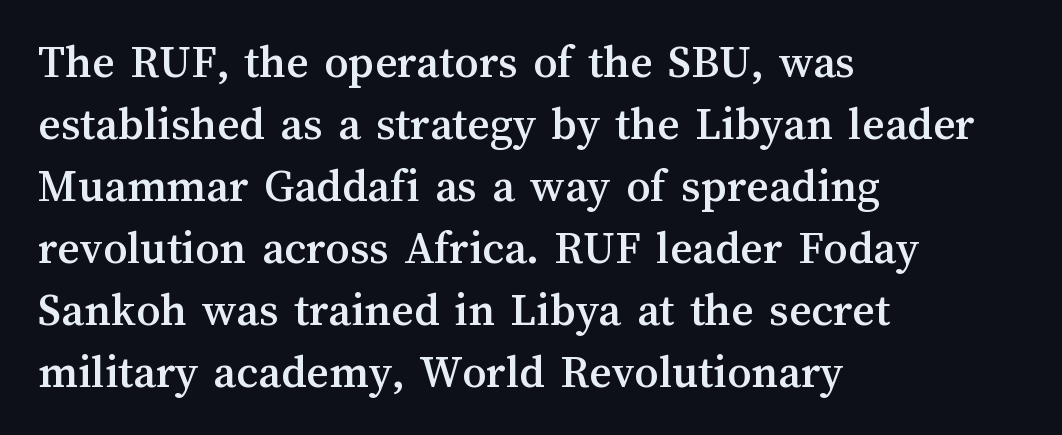
The image shows 48 px text type, upright; set left-aligned, normal line spacing (1.29x), normal letter spacing, not underlined; medium stroke contrast and a medium x-height.
